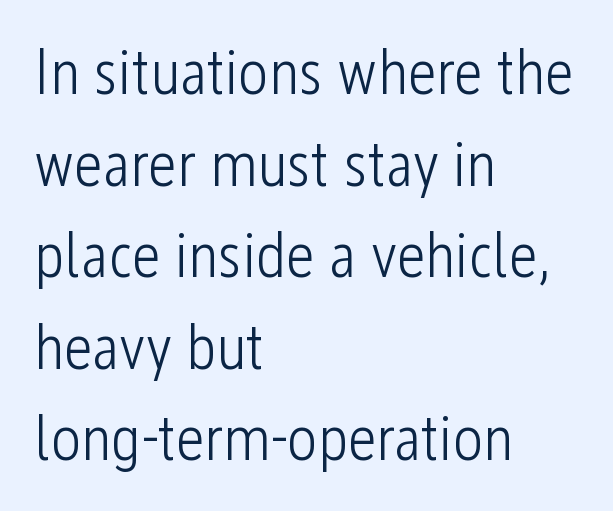
Heaviness? Minimal to ordinary, like unemphasized prose. Italic: no, the glyphs are upright roman. This sample uses plain, unmodified letter spacing. Stroke terminals: plain, sans-serif. Reading down the block, your eye returns to a fixed left position each line. Vertically, the passage feels balanced, rows spaced as you'd expect.
